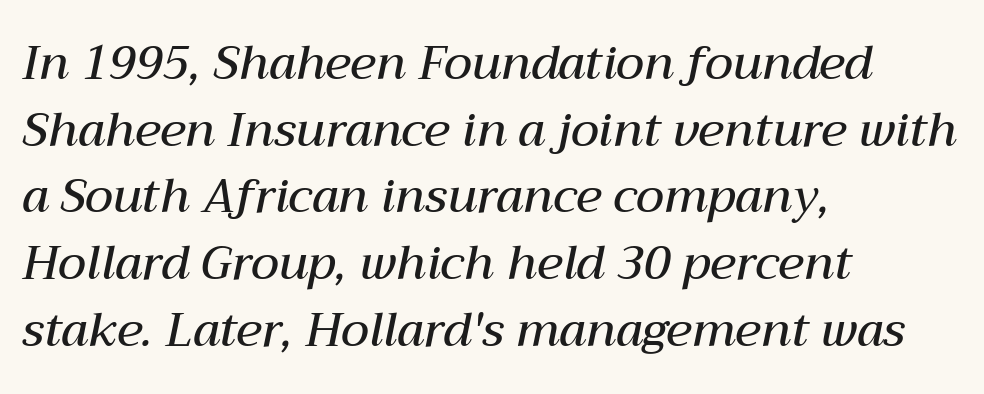
The image shows 47 px semibold type, italic (leaning right); set left-aligned, normal line spacing (1.42x), normal letter spacing, not underlined; medium stroke contrast and a medium x-height.
